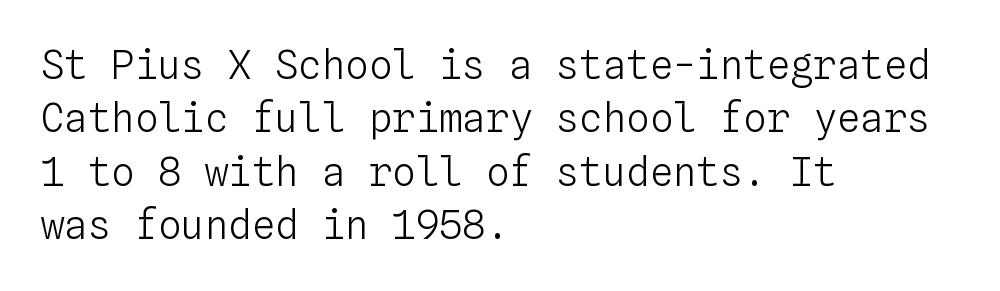
{"italic": "no", "bold": "no", "weight": "light", "width": "normal", "stroke_contrast": "low", "x_height": "medium", "monospaced": "yes", "underline": "no", "align": "left", "line_spacing": "normal", "line_spacing_ratio": 1.37, "letter_spacing": "normal", "letter_spacing_em": 0.0, "glyph_px": 39}
